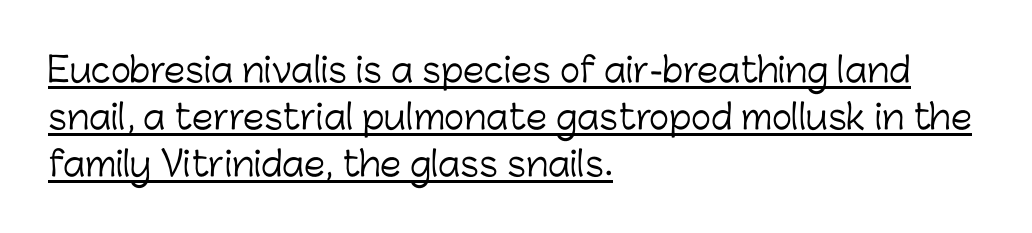
The type family on display is of the sans-serif kind. The letterforms sit at book weight or below. You could call the tracking neutral — neither tight nor loose. This sample uses an upright cut, with every glyph sitting square on the baseline.
